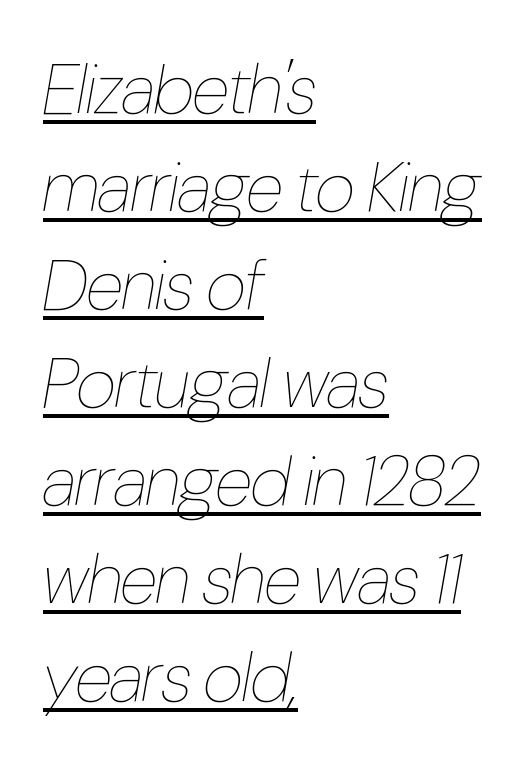
{"italic": "yes", "lean": "right", "slant_degrees": 10, "bold": "no", "weight": "thin", "width": "condensed", "stroke_contrast": "low", "x_height": "medium", "monospaced": "no", "underline": "yes", "align": "left", "line_spacing": "normal", "line_spacing_ratio": 1.4, "letter_spacing": "normal", "letter_spacing_em": 0.0, "glyph_px": 70}
